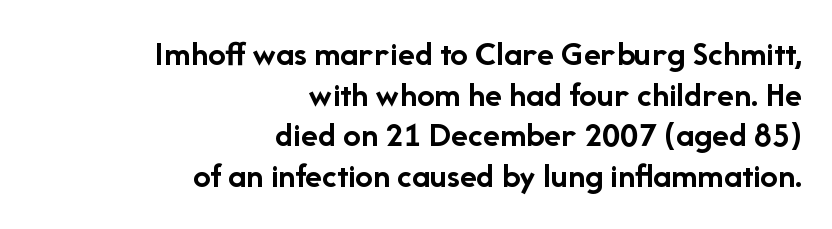
Q: Is the text bold? A: Yes.
Q: Is the text italic (slanted)? A: No, it is upright.
Q: Is the typeface a serif or a sans-serif typeface? A: Sans-serif.
Q: Is the text underlined? A: No.
Q: How is the paragraph aligned? A: Right-aligned.
Q: Is the spacing between letters normal or unusually wide? A: Normal.
Q: Width (condensed, normal, or wide)? A: Normal.
Q: Stroke contrast? A: Low.
Q: x-height? A: Medium.
Q: Monospaced? A: No.
